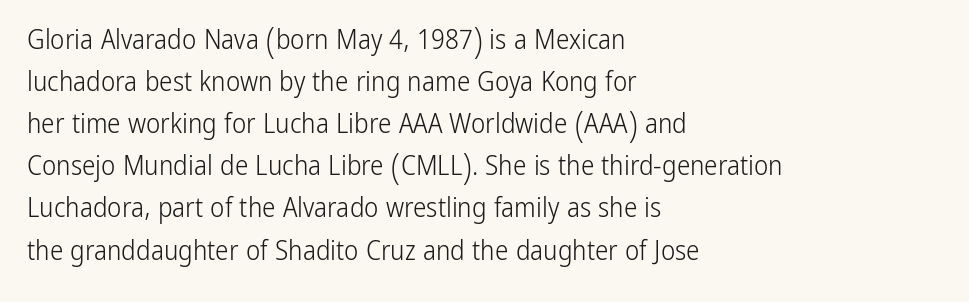
Q: Is the text bold? A: No.
Q: Is the text italic (slanted)? A: No, it is upright.
Q: Is the text underlined? A: No.
Q: How is the paragraph aligned? A: Left-aligned.
Q: Is the spacing between letters normal or unusually wide? A: Normal.
Q: Is the spacing between lines tight, normal or loose? A: Normal.
